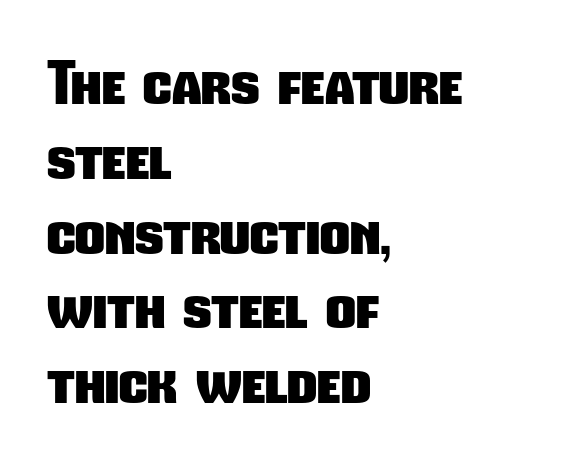
{"serif": "no", "bold": "yes", "weight": "heavy", "width": "condensed", "stroke_contrast": "low", "x_height": "medium", "monospaced": "no", "underline": "no", "align": "left", "line_spacing": "normal", "line_spacing_ratio": 1.29, "letter_spacing": "normal", "letter_spacing_em": 0.0, "glyph_px": 58}
